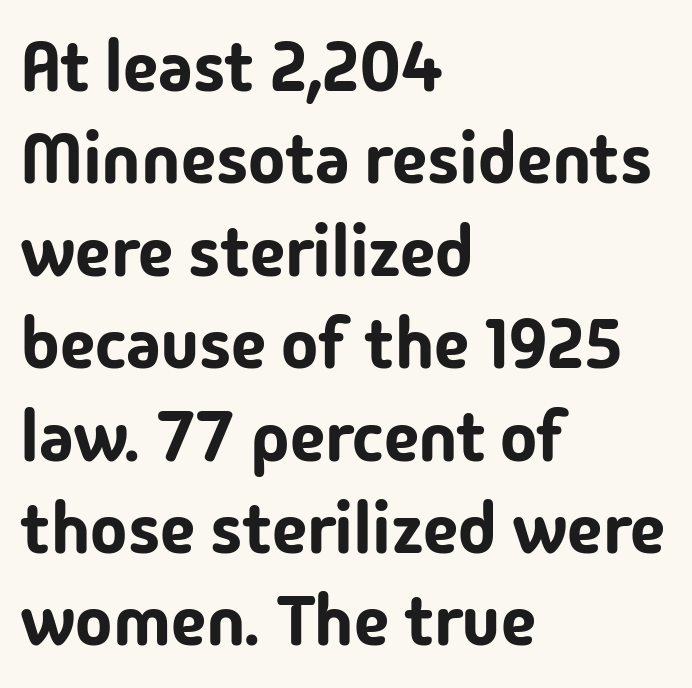
The image shows 70 px sans-serif type, upright; set left-aligned, normal line spacing (1.32x), normal letter spacing, not underlined; low stroke contrast and a medium x-height.
